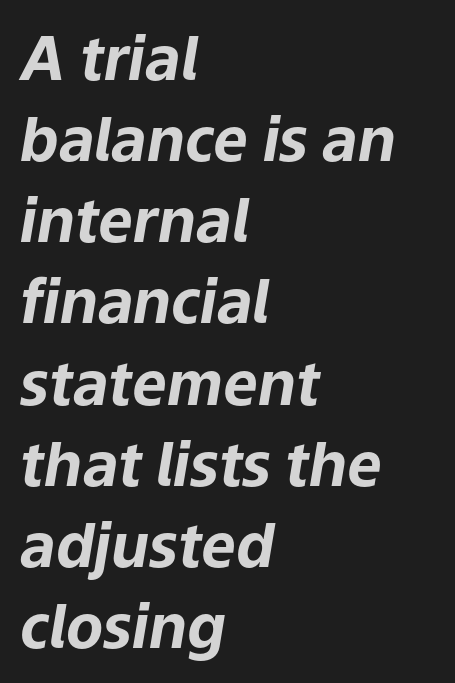
Here the designer chose a conventional face with non-uniform glyph widths. Heavy, bold letterforms. Slanted lettering throughout. Letter spacing: default. Unmarked baselines from the first word to the last.
